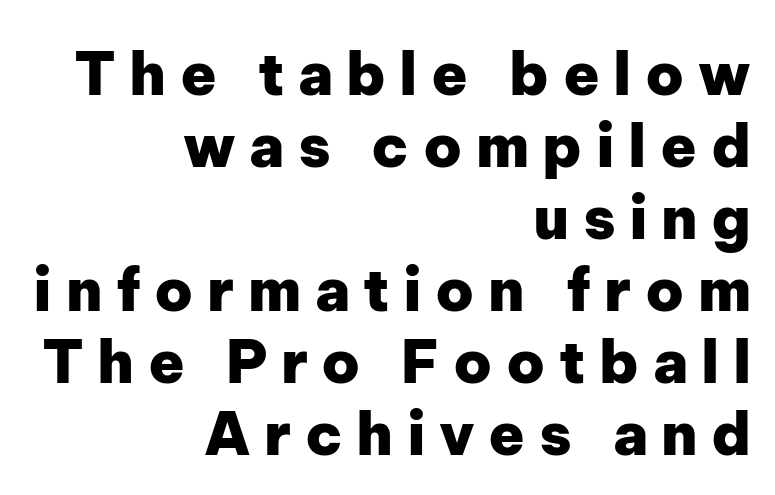
{"serif": "no", "italic": "no", "bold": "yes", "weight": "heavy", "width": "normal", "stroke_contrast": "low", "x_height": "medium", "monospaced": "no", "underline": "no", "align": "right", "line_spacing_ratio": 1.22, "letter_spacing": "wide", "letter_spacing_em": 0.23, "glyph_px": 59}
